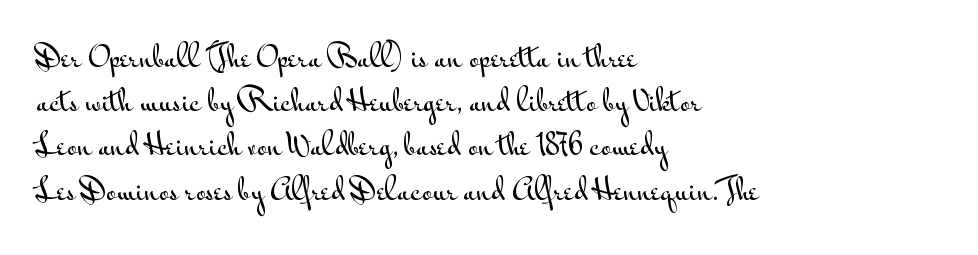
Serif or sans? Sans — the stroke terminals are bare. All the whitespace from short lines collects on the right. Underlining? Definitely not there. The line texture is even and compact thanks to regular tracking. Quick note: interline space is typical.
